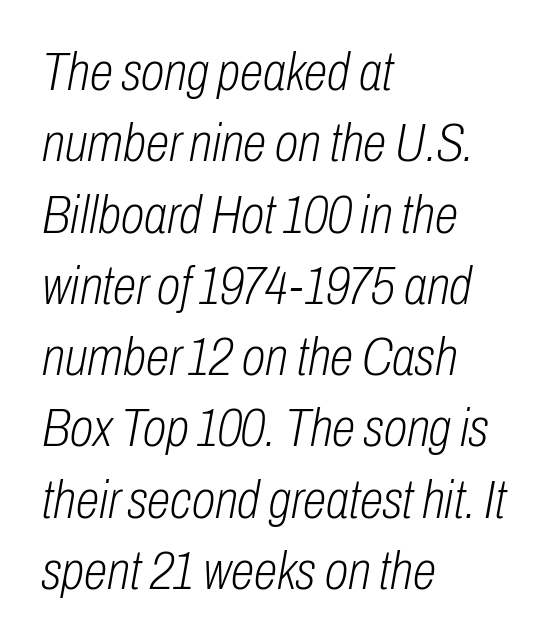
The passage shown is not bold in any degree. Underline: absent. Each new line begins a customary step beneath the previous one. If you drew a ruler down the left edge, every line would touch it. Posture: slanted.
